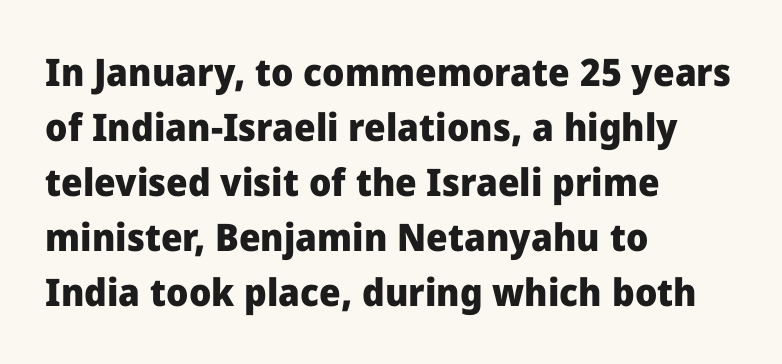
These lines were composed using upright roman letters. The rendering shows plain stroke endings on the letterforms — a sans-serif design. Vertically, the passage feels balanced, rows spaced as you'd expect. Underlining? Definitely not there. The sample has been set heavy, in full bold. Is this a fixed-width face? No — the glyphs have proportional, varying widths.
